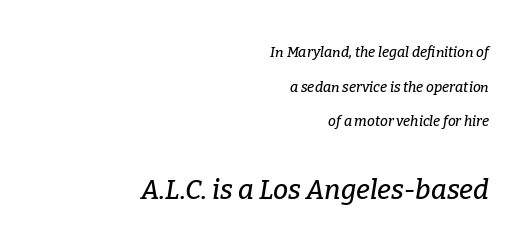
This sample trades compactness for vertical openness between lines. Tracking here is standard; glyphs follow each other at the usual distance. Emphasis-style slanted type is in use. Short and long lines alike share a common ending point at right.
